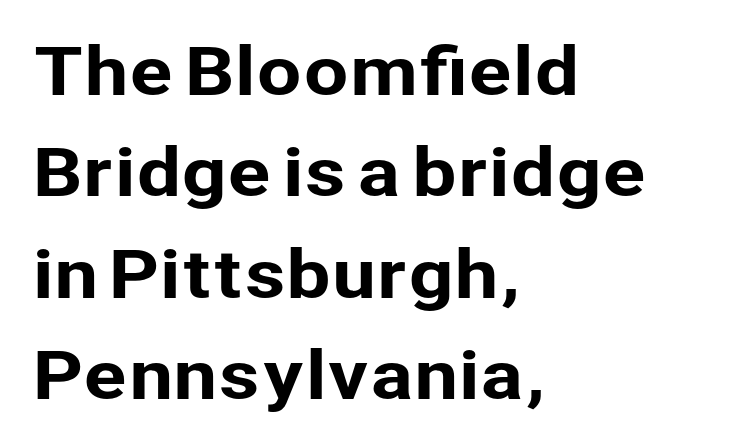
The image shows 65 px sans-serif type, upright; set left-aligned, normal line spacing (1.56x), normal letter spacing, not underlined; low stroke contrast and a medium x-height.
